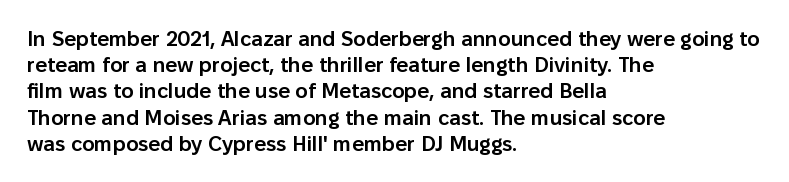
The image shows 21 px text type, upright; set left-aligned, normal line spacing (1.25x), normal letter spacing, not underlined.
